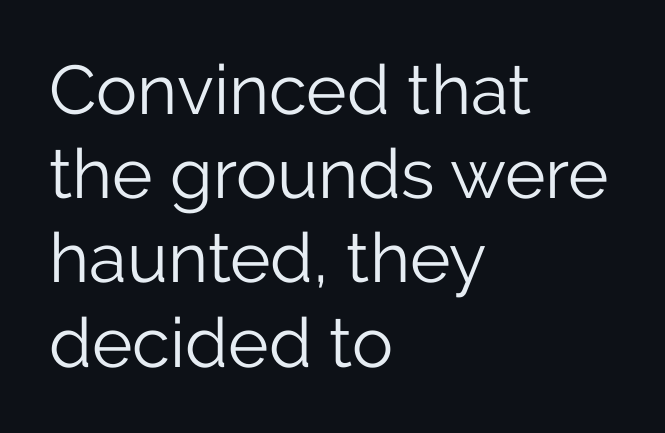
The image shows 69 px light sans-serif type, upright; set left-aligned, line spacing 1.22x, normal letter spacing, not underlined; low stroke contrast and a medium x-height.
